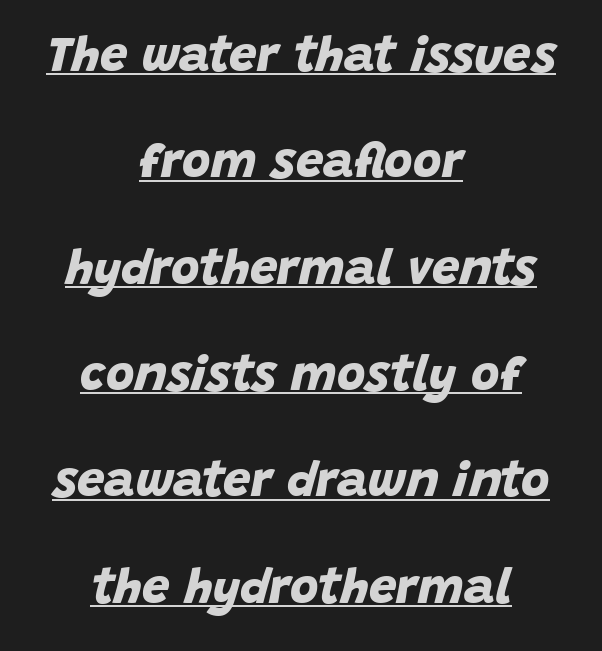
Q: Is the text bold? A: Yes.
Q: Is the typeface a serif or a sans-serif typeface? A: Sans-serif.
Q: Is the text underlined? A: Yes.
Q: How is the paragraph aligned? A: Centered.
Q: Is the spacing between letters normal or unusually wide? A: Normal.
Q: Is the spacing between lines tight, normal or loose? A: Loose.
Q: Width (condensed, normal, or wide)? A: Normal.
Q: Stroke contrast? A: Low.
Q: x-height? A: Large.
Q: Monospaced? A: No.
